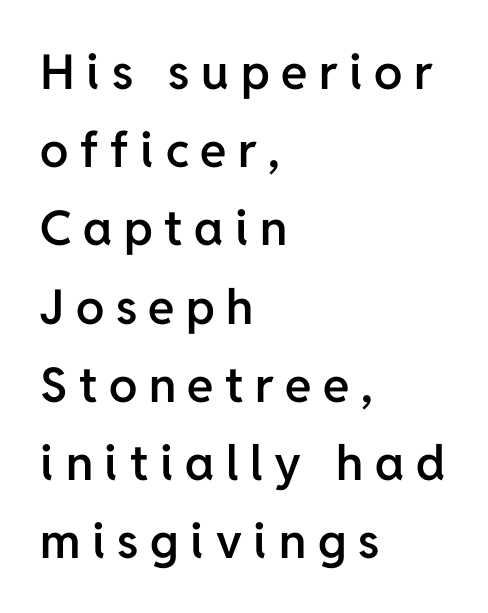
{"serif": "no", "italic": "no", "bold": "semi", "weight": "semibold", "width": "normal", "stroke_contrast": "low", "x_height": "medium", "monospaced": "no", "underline": "no", "align": "left", "line_spacing": "normal", "line_spacing_ratio": 1.63, "letter_spacing": "wide", "letter_spacing_em": 0.24, "glyph_px": 48}
